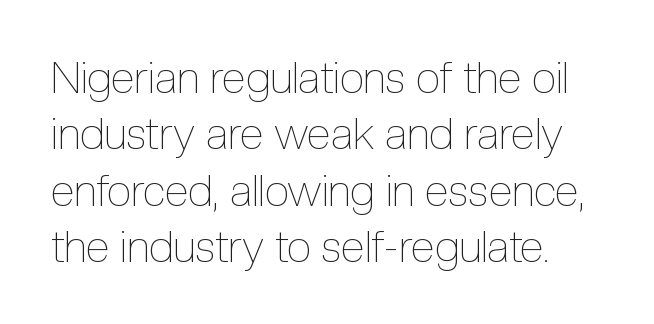
{"italic": "no", "bold": "no", "weight": "thin", "width": "condensed", "x_height": "medium", "monospaced": "no", "underline": "no", "line_spacing": "normal", "line_spacing_ratio": 1.28, "letter_spacing": "normal", "letter_spacing_em": 0.0, "glyph_px": 44}
